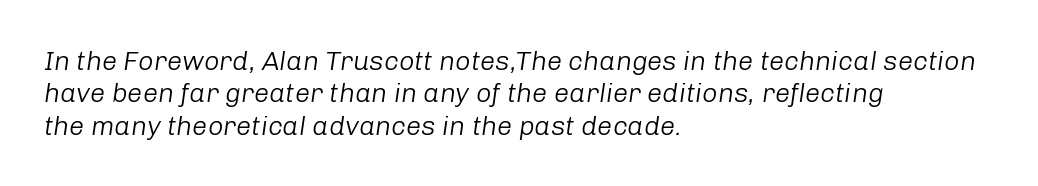
The image shows 27 px text type, italic (leaning right); set left-aligned, line spacing 1.2x, normal letter spacing, not underlined.
